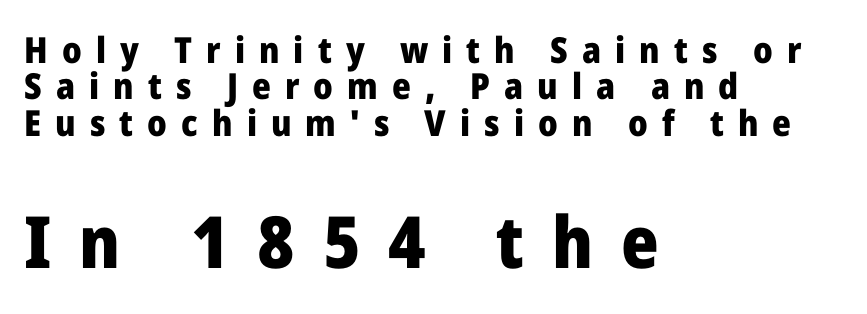
Q: Is the text bold? A: Yes.
Q: Is the text italic (slanted)? A: No, it is upright.
Q: Is the typeface a serif or a sans-serif typeface? A: Sans-serif.
Q: Is the text underlined? A: No.
Q: How is the paragraph aligned? A: Left-aligned.
Q: Is the spacing between letters normal or unusually wide? A: Unusually wide.
Q: Is the spacing between lines tight, normal or loose? A: Tight.
Q: Which block of text is set in a larger size, the first (top) or the second (bottom)? A: The second (bottom) one.
Q: Width (condensed, normal, or wide)? A: Normal.
Q: Stroke contrast? A: Low.
Q: x-height? A: Medium.
Q: Monospaced? A: No.
